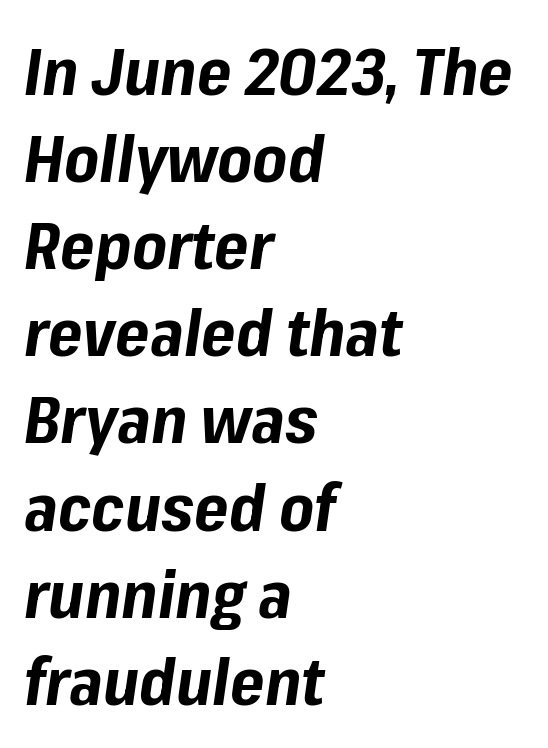
The image shows 66 px bold type, italic (leaning right); set left-aligned, normal line spacing (1.32x), normal letter spacing, not underlined; low stroke contrast and a medium x-height.
